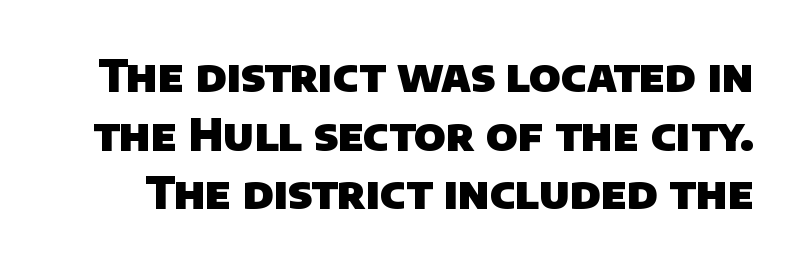
The image shows 44 px heavy sans-serif type; set normal line spacing (1.33x), normal letter spacing, not underlined; low stroke contrast and a large x-height.
